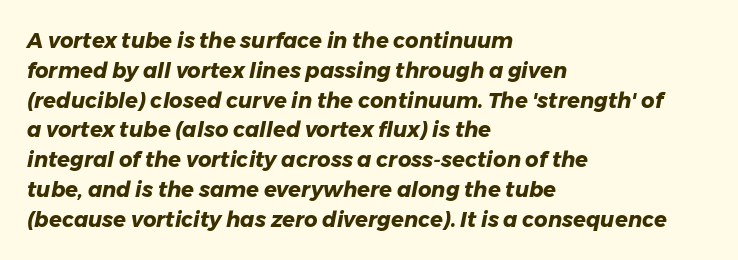
Designer's note — italics engaged. The text block is weighted toward the left margin, trailing off unevenly rightward. The sample has been set heavy, in full bold. Words appear dense and cohesive because spacing is normal. Rows of type keep a routine distance in the vertical direction.
